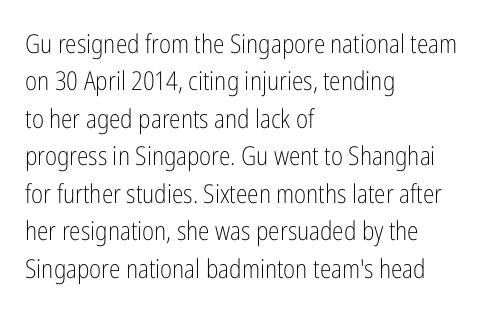
Is the letter spacing exaggerated? No — it looks like the ordinary default. This block has exactly the height ordinary leading produces. This is the regular roman posture of the typeface. Weight: not bold — regular or lighter.
